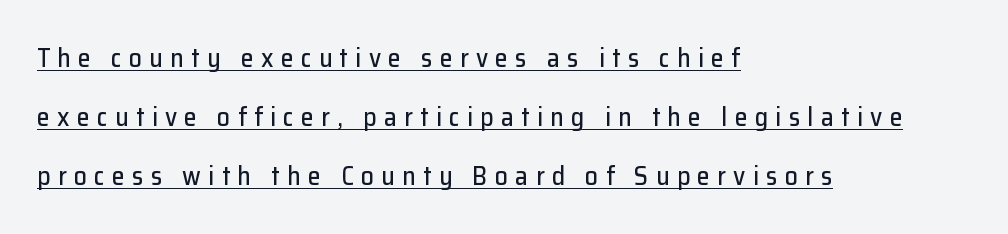
The image shows 26 px text type, upright; set left-aligned, loose line spacing (2.26x), unusually wide letter spacing (+0.28 em), underlined.
